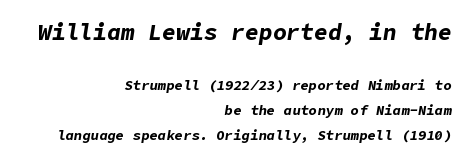
Notice how the stems are inclined rather than vertical — that's the hallmark of italics. This rendering features lettering with no underline. Plenty of ink on the page — the face is bold. Compare the two chunks: the upper has the greater cap height.
